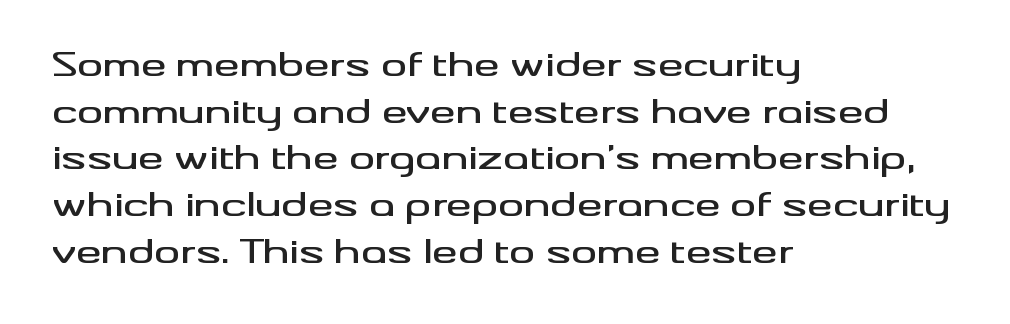
Unlike italic type, these characters show no tilt at all. Here the designer chose a conventional face with non-uniform glyph widths. Honestly, the row spacing looks completely unremarkable. Every row of glyphs begins at an identical x-position on the left. The gaps between neighbouring characters are ordinary and unremarkable.
